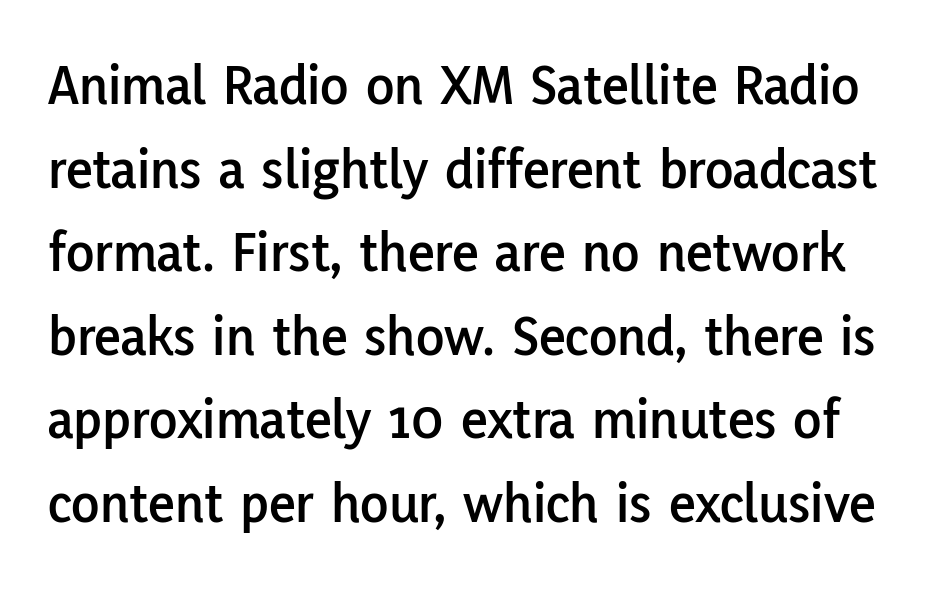
Q: Is the text italic (slanted)? A: No, it is upright.
Q: Is the typeface a serif or a sans-serif typeface? A: Sans-serif.
Q: Is the text underlined? A: No.
Q: Is the spacing between letters normal or unusually wide? A: Normal.
Q: Is the spacing between lines tight, normal or loose? A: Normal.
Q: Width (condensed, normal, or wide)? A: Normal.
Q: Stroke contrast? A: Low.
Q: x-height? A: Medium.
Q: Monospaced? A: No.
